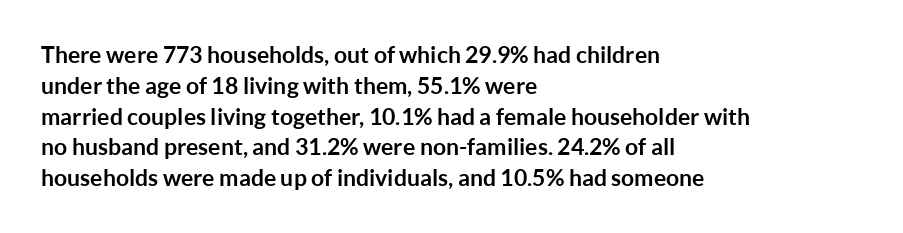
Q: Is the text bold? A: Yes.
Q: Is the text italic (slanted)? A: No, it is upright.
Q: Is the text underlined? A: No.
Q: How is the paragraph aligned? A: Left-aligned.
Q: Is the spacing between letters normal or unusually wide? A: Normal.
Q: Is the spacing between lines tight, normal or loose? A: Normal.
